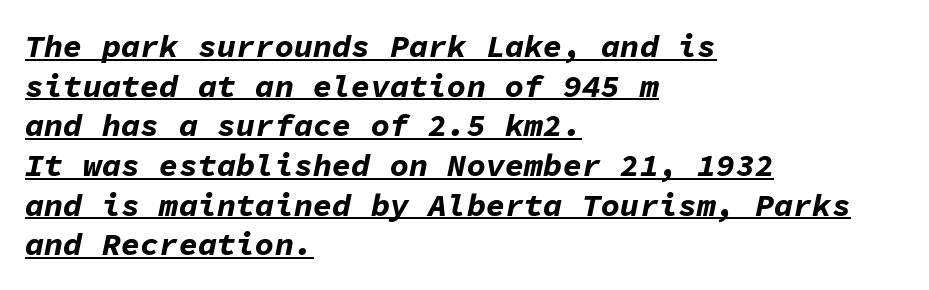
Q: Is the text bold? A: Yes.
Q: Is the text italic (slanted)? A: Yes, it leans right by about 11 degrees.
Q: Is the text underlined? A: Yes.
Q: How is the paragraph aligned? A: Left-aligned.
Q: Is the spacing between letters normal or unusually wide? A: Normal.
Q: Width (condensed, normal, or wide)? A: Normal.
Q: Stroke contrast? A: Low.
Q: x-height? A: Medium.
Q: Monospaced? A: Yes.
